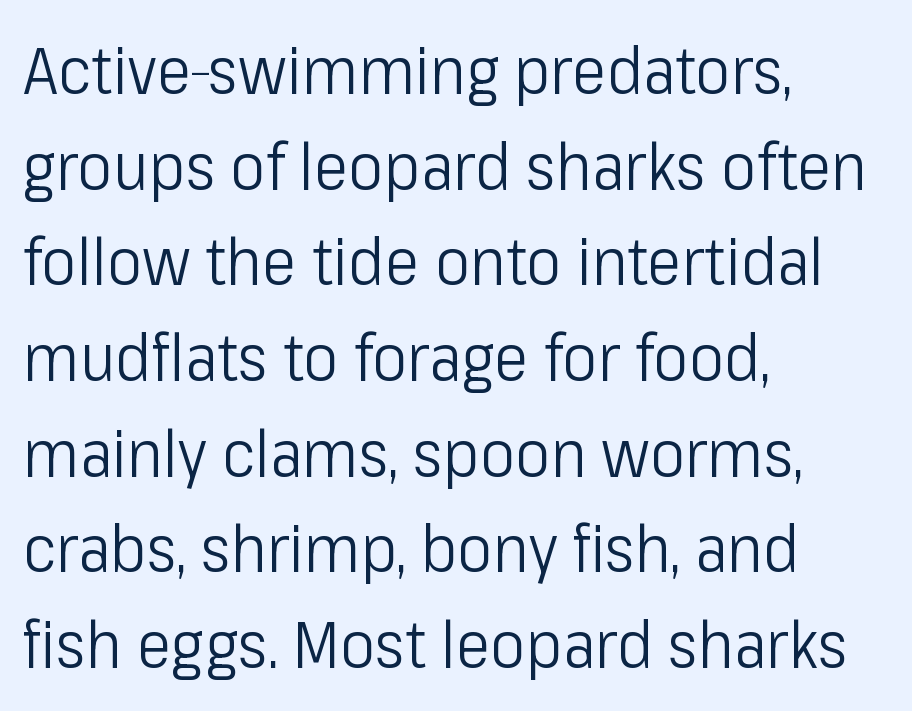
This sample uses a sans-serif face. These lines were composed using upright roman letters. Each line starts at the same left margin while the right side varies. The line-height multiplier appears to be the usual default.
